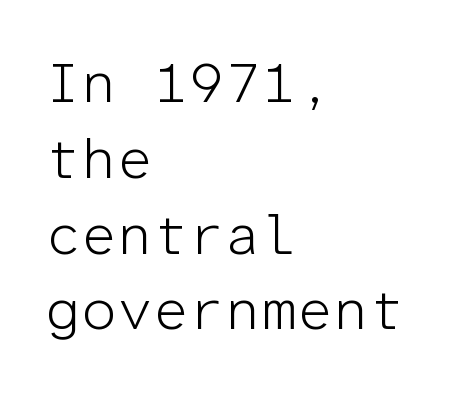
The image shows 57 px light sans-serif type, upright, monospaced; set left-aligned, normal line spacing (1.33x), normal letter spacing, not underlined; low stroke contrast and a medium x-height.
